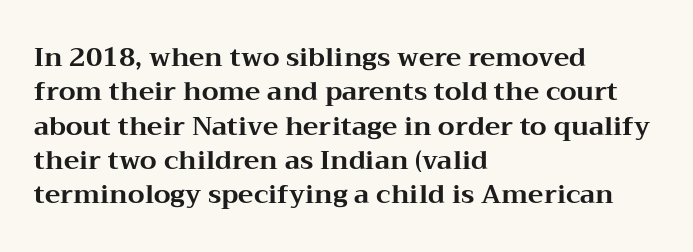
Words appear dense and cohesive because spacing is normal. Typeset ragged right — the left edge is the straight one. This sample keeps an unexceptional amount of space between lines. A clean baseline with only descenders dipping below it. Notice how thick the strokes are: this is what a full bold looks like. This is the regular roman posture of the typeface.
